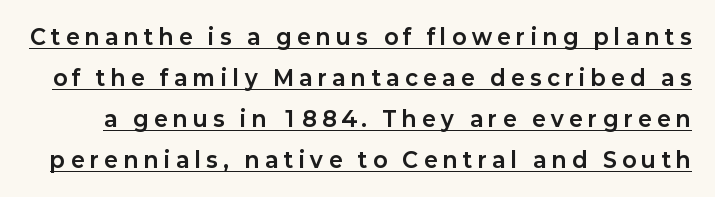
Q: Is the text bold? A: Yes.
Q: Is the text italic (slanted)? A: No, it is upright.
Q: Is the text underlined? A: Yes.
Q: Is the spacing between letters normal or unusually wide? A: Unusually wide.
Q: Is the spacing between lines tight, normal or loose? A: Loose.
